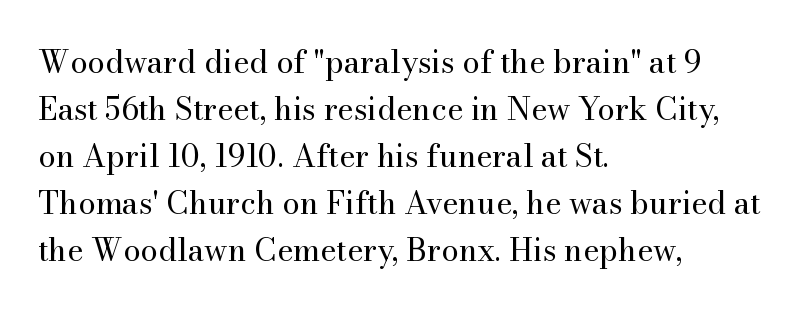
This rendering features lettering with no underline. Alignment: flush left. When letters stand straight like this, we call the style roman or upright. These lines are composed in type with serifs. Character widths vary here, with narrow letters taking less room than wide ones.
